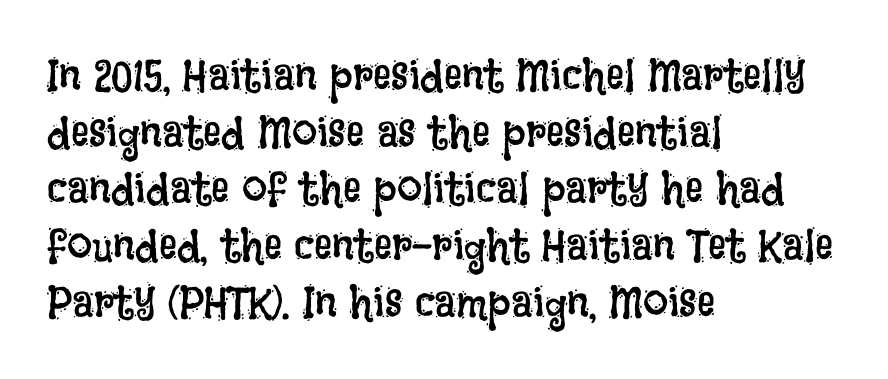
The image shows 45 px regular-weight, condensed type, upright; set left-aligned, normal line spacing (1.26x), normal letter spacing, not underlined; low stroke contrast and a large x-height.
